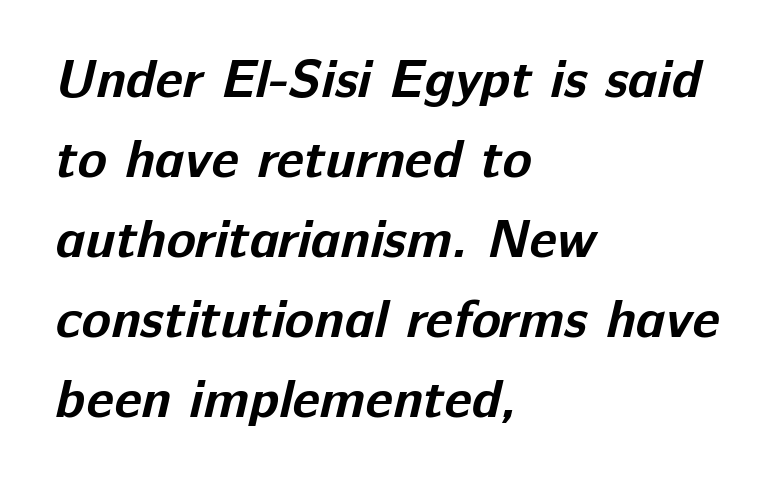
{"serif": "no", "bold": "yes", "weight": "bold", "width": "normal", "stroke_contrast": "low", "x_height": "medium", "monospaced": "no", "underline": "no", "align": "left", "line_spacing": "normal", "line_spacing_ratio": 1.48, "letter_spacing": "normal", "letter_spacing_em": 0.0, "glyph_px": 54}
